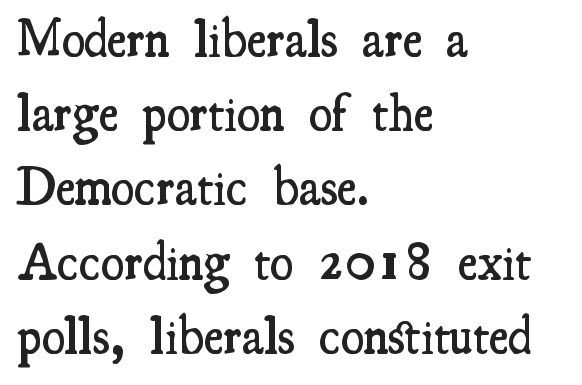
Q: Is the text bold? A: Semi-bold.
Q: Is the text italic (slanted)? A: No, it is upright.
Q: Is the typeface a serif or a sans-serif typeface? A: Serif.
Q: Is the text underlined? A: No.
Q: How is the paragraph aligned? A: Left-aligned.
Q: Is the spacing between letters normal or unusually wide? A: Normal.
Q: Is the spacing between lines tight, normal or loose? A: Normal.
Q: Width (condensed, normal, or wide)? A: Condensed.
Q: Stroke contrast? A: Medium.
Q: x-height? A: Small.
Q: Monospaced? A: No.
